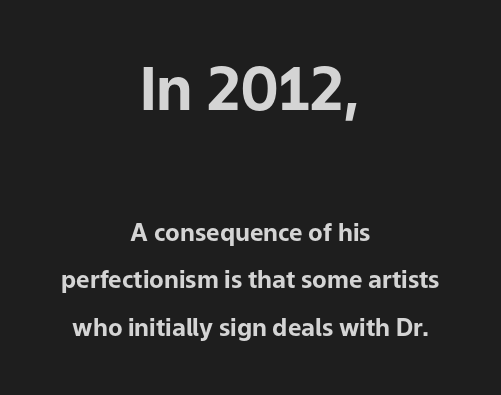
Q: Is the text bold? A: Yes.
Q: Is the text italic (slanted)? A: No, it is upright.
Q: Is the typeface a serif or a sans-serif typeface? A: Sans-serif.
Q: Is the text underlined? A: No.
Q: How is the paragraph aligned? A: Centered.
Q: Is the spacing between letters normal or unusually wide? A: Normal.
Q: Is the spacing between lines tight, normal or loose? A: Loose.
Q: Which block of text is set in a larger size, the first (top) or the second (bottom)? A: The first (top) one.
Q: Width (condensed, normal, or wide)? A: Normal.
Q: Stroke contrast? A: Low.
Q: x-height? A: Medium.
Q: Monospaced? A: No.
